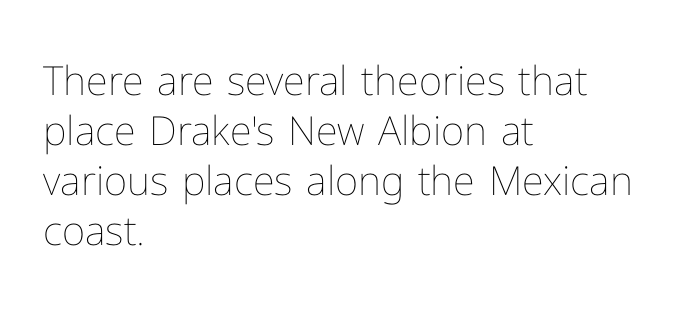
Q: Is the text bold? A: No.
Q: Is the text italic (slanted)? A: No, it is upright.
Q: Is the text underlined? A: No.
Q: How is the paragraph aligned? A: Left-aligned.
Q: Is the spacing between letters normal or unusually wide? A: Normal.
Q: Is the spacing between lines tight, normal or loose? A: Normal.
Q: Width (condensed, normal, or wide)? A: Normal.
Q: Stroke contrast? A: Low.
Q: x-height? A: Medium.
Q: Monospaced? A: No.
